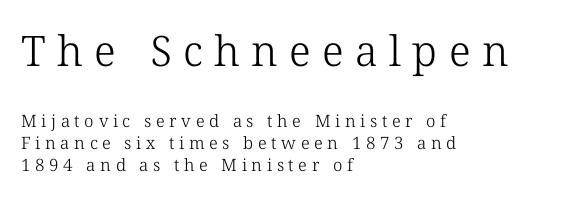
The image shows 42 px light serif type, upright; set left-aligned, normal line spacing (1.28x), unusually wide letter spacing (+0.27 em), not underlined; the first (top) block is 2.47x larger; low stroke contrast and a medium x-height.
